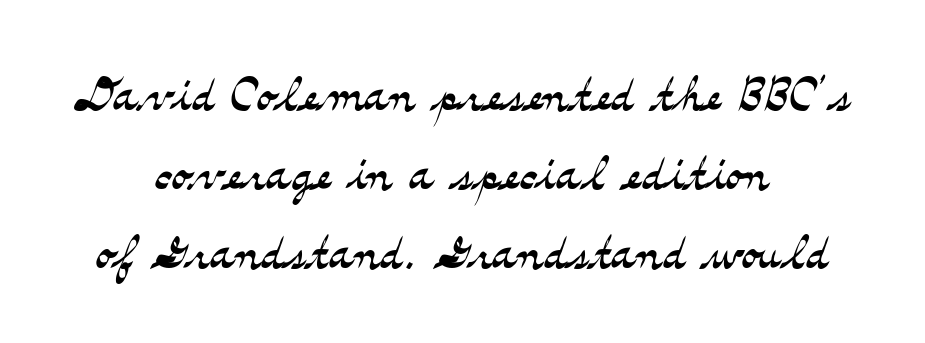
To sum up the face: it has serifs. The passage shown is typed in a proportional face where columns would drift. Compared with a flush-left layout, this one balances lines on the center instead.
